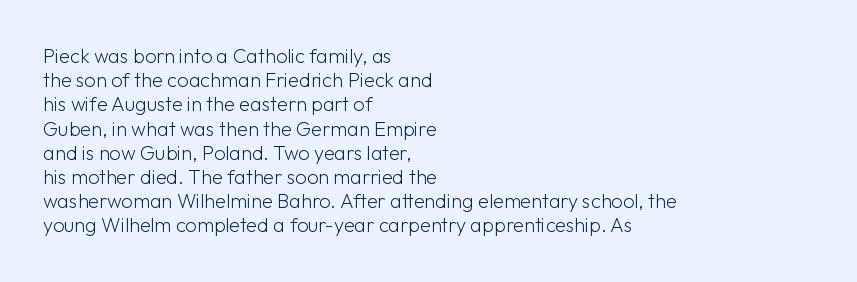
{"italic": "no", "bold": "no", "underline": "no", "align": "left", "line_spacing_ratio": 1.21, "letter_spacing": "normal", "letter_spacing_em": 0.0, "glyph_px": 20}
